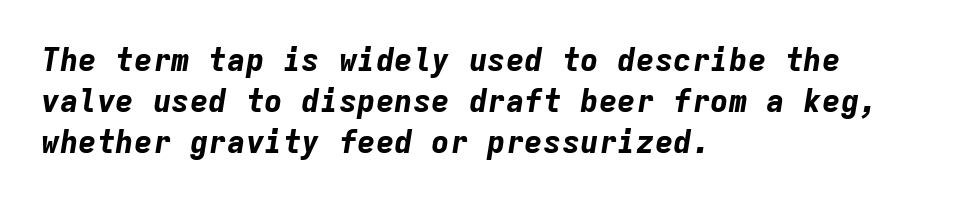
The font's italic variant was chosen for this text. Leading matches the norm, producing a regular column. The ragged edge is on the right, which tells us the setting is flush left. The foot of each line stays bare and open.
